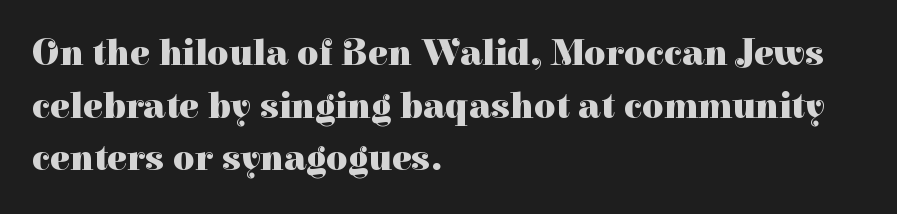
The setting favours the left margin, as ordinary paragraphs usually do. The passage shown is typed in a proportional face where columns would drift. Chunky letters — that's bold for sure. A serif font was chosen for this passage.
